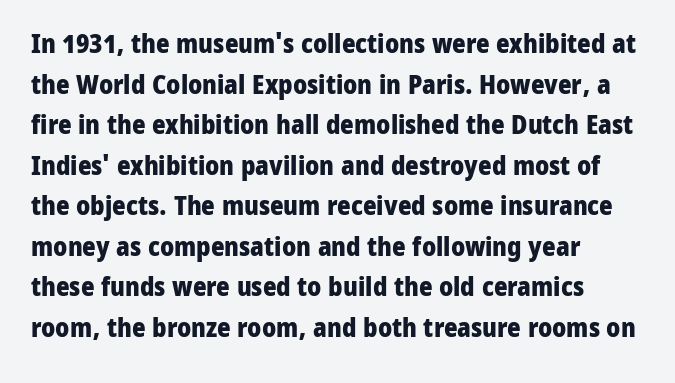
The image shows 26 px bold type, upright; set left-aligned, normal line spacing (1.56x), normal letter spacing, not underlined.
